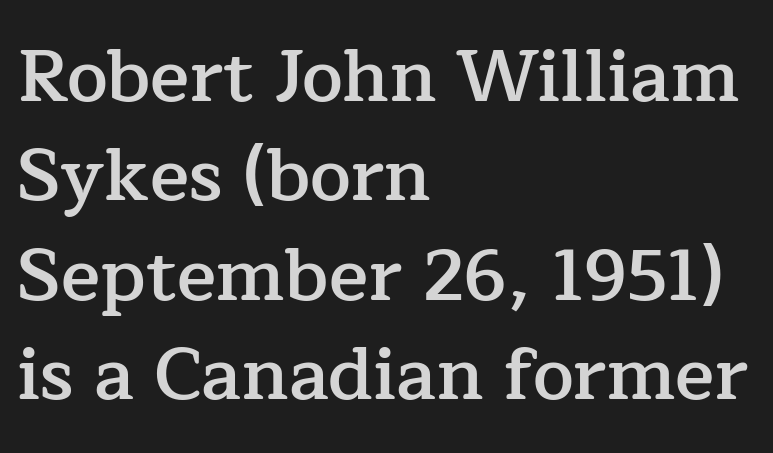
The image shows 73 px semibold serif type, upright; set left-aligned, normal line spacing (1.36x), normal letter spacing, not underlined; low stroke contrast and a medium x-height.
